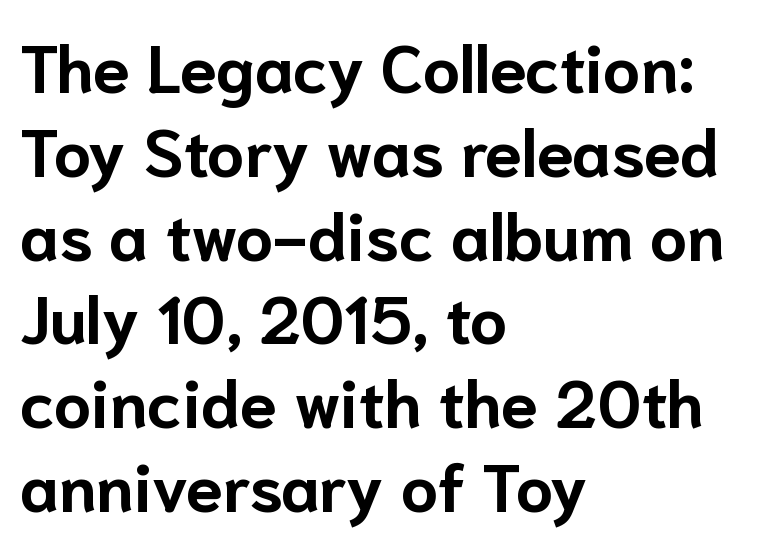
Is this a fixed-width face? No — the glyphs have proportional, varying widths. This sample is left-justified, so line endings fall wherever the words run out. How are the letters spaced? Ordinarily, with no added tracking. Is this a sans? Yes — the strokes have no serifs.
